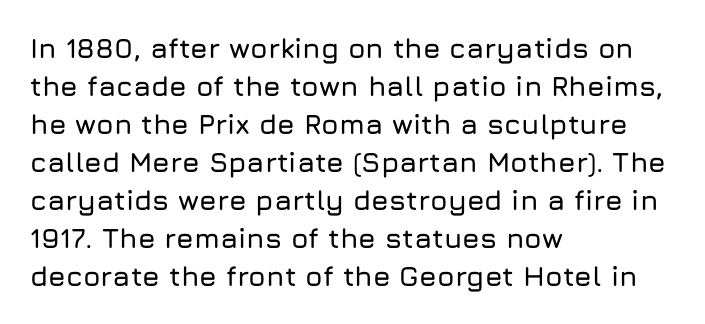
{"serif": "no", "italic": "no", "width": "normal", "stroke_contrast": "low", "x_height": "medium", "monospaced": "no", "underline": "no", "align": "left", "line_spacing": "normal", "line_spacing_ratio": 1.36, "letter_spacing": "normal", "letter_spacing_em": 0.0, "glyph_px": 28}
